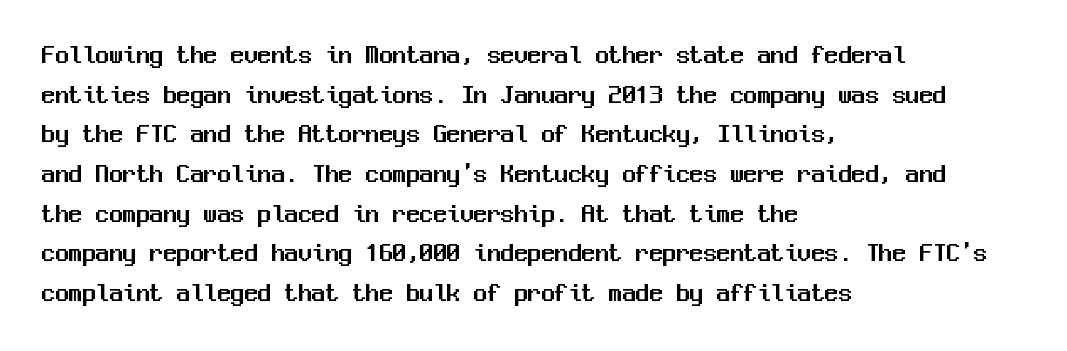
Reading down the column, the eye jumps a familiar distance to each next line. The gaps between neighbouring characters are ordinary and unremarkable. Every character sits straight up, as roman type does. These lines stack with their left ends in a neat column. Bare-footed words on every line.
